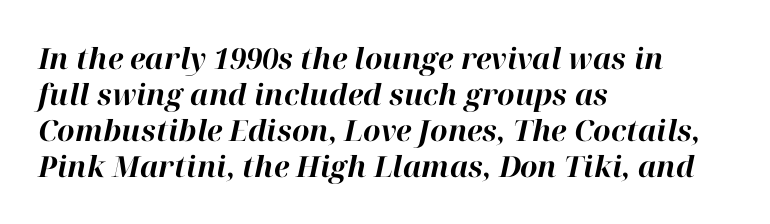
The image shows 29 px bold type, italic (leaning right); set left-aligned, line spacing 1.24x, normal letter spacing, not underlined; high stroke contrast and a medium x-height.
